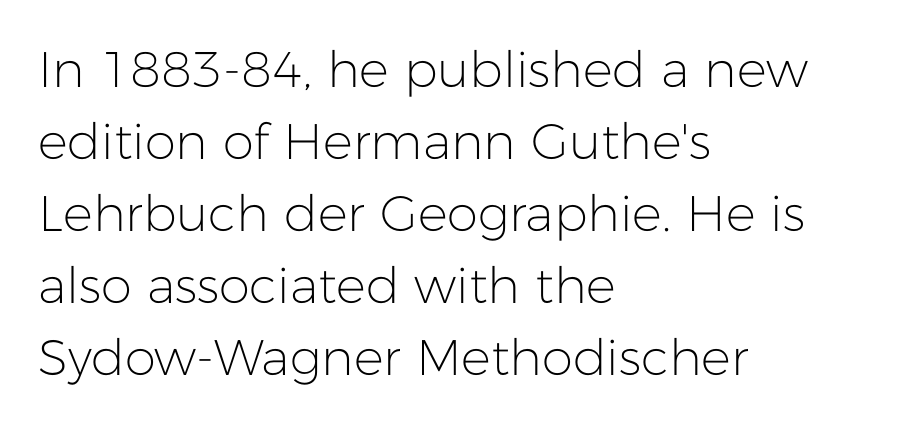
{"serif": "no", "italic": "no", "bold": "no", "weight": "light", "width": "normal", "stroke_contrast": "low", "x_height": "medium", "monospaced": "no", "underline": "no", "align": "left", "line_spacing": "normal", "line_spacing_ratio": 1.44, "letter_spacing": "normal", "letter_spacing_em": 0.0, "glyph_px": 50}
